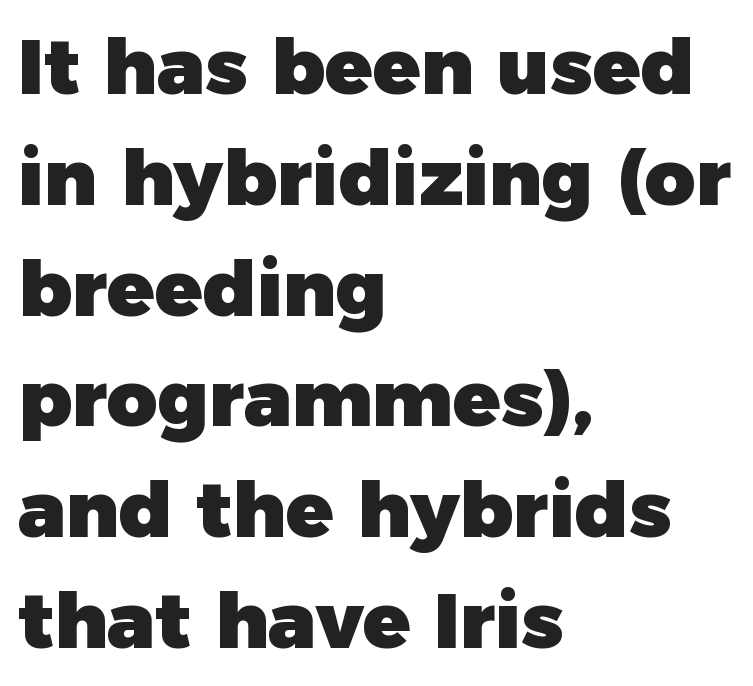
Casual observation: everything's shoved over to the left. Glyph-to-glyph distance matches everyday printed text. Look at the stroke-to-counter ratio: heavy, a bold. Notice how the stems are strictly vertical — no italics here. Words float on clear page, feet unadorned. The vertical gap from one line to the next is medium.
